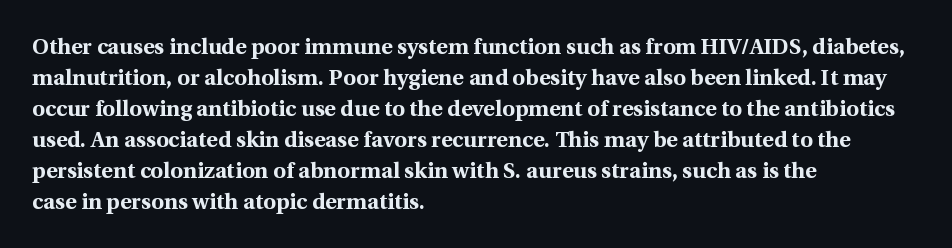
The image shows 22 px bold type, upright; set left-aligned, normal line spacing (1.41x), normal letter spacing, not underlined.
